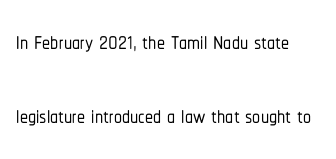
Unlike a traditional serif, this face leaves its strokes unadorned. Has an underline been added? It has not. Casual observation: everything's shoved over to the left. This sample trades compactness for vertical openness between lines. Is this a fixed-width face? No — the glyphs have proportional, varying widths. The lettering holds an erect, upright posture throughout.
